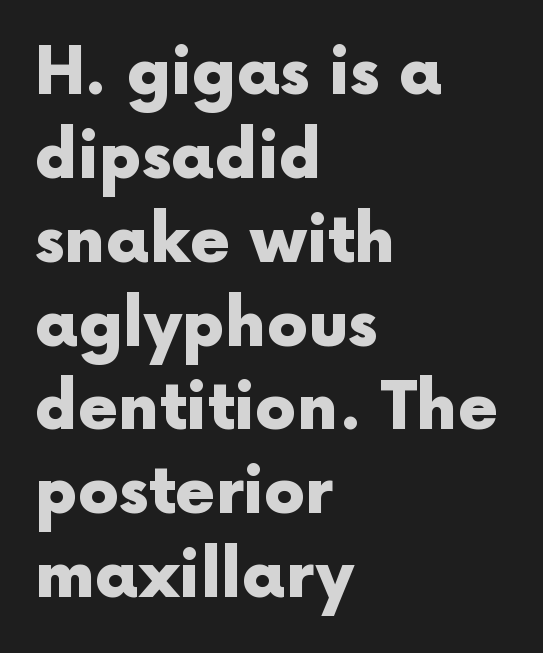
Q: Is the text bold? A: Yes.
Q: Is the text italic (slanted)? A: No, it is upright.
Q: Is the typeface a serif or a sans-serif typeface? A: Sans-serif.
Q: Is the text underlined? A: No.
Q: How is the paragraph aligned? A: Left-aligned.
Q: Is the spacing between letters normal or unusually wide? A: Normal.
Q: Is the spacing between lines tight, normal or loose? A: Normal.
Q: Width (condensed, normal, or wide)? A: Normal.
Q: x-height? A: Medium.
Q: Monospaced? A: No.
